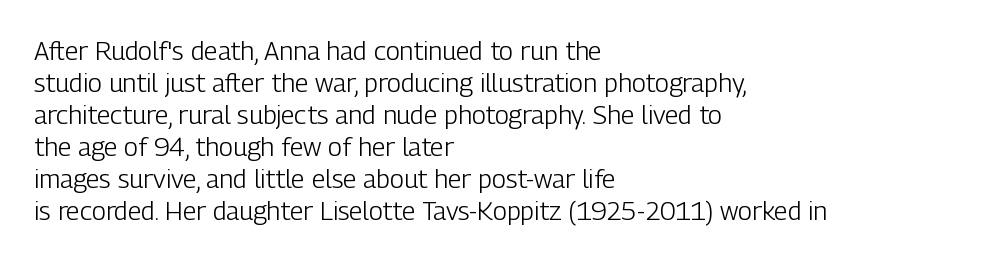
Q: Is the text bold? A: No.
Q: Is the text italic (slanted)? A: No, it is upright.
Q: Is the text underlined? A: No.
Q: How is the paragraph aligned? A: Left-aligned.
Q: Is the spacing between letters normal or unusually wide? A: Normal.
